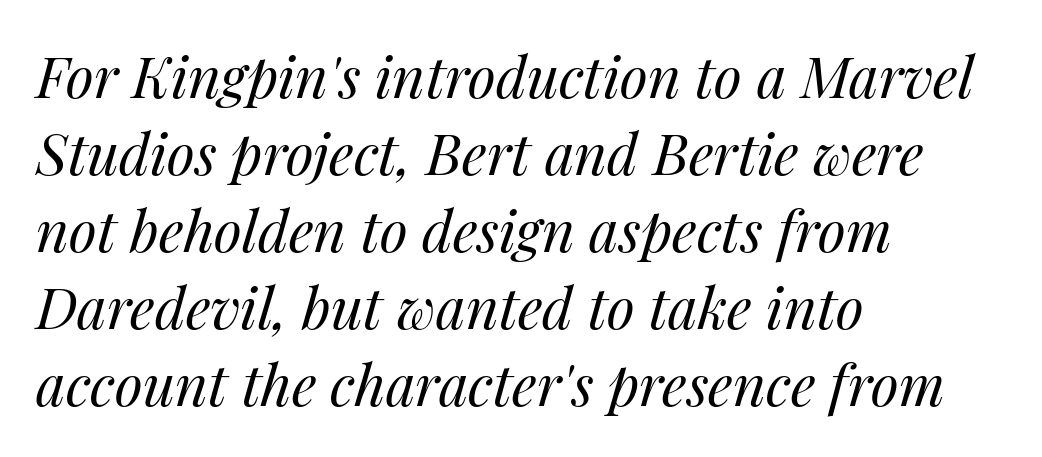
The image shows 57 px regular-weight type, italic (leaning right); set left-aligned, normal line spacing (1.35x), normal letter spacing, not underlined; medium stroke contrast and a medium x-height.
